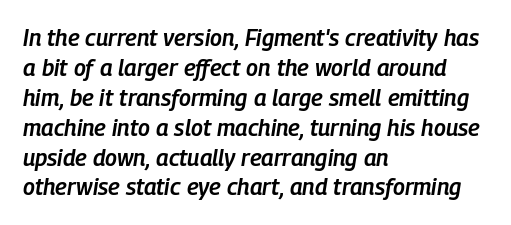
{"italic": "yes", "lean": "right", "slant_degrees": 9, "bold": "semi", "underline": "no", "align": "left", "line_spacing": "normal", "line_spacing_ratio": 1.3, "letter_spacing": "normal", "letter_spacing_em": 0.0, "glyph_px": 23}
